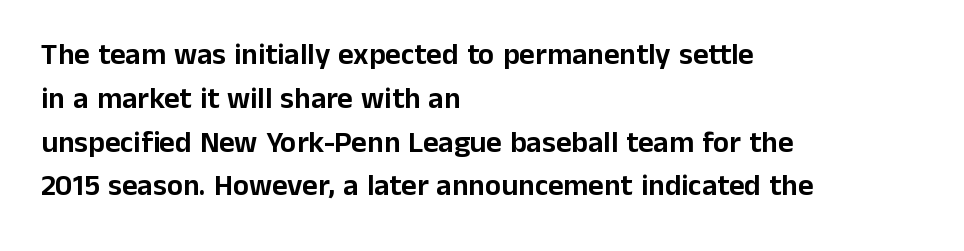
The letterforms sit shoulder to shoulder at normal distance. Is there any slant? The stems are plumb. Each row of text sits above clean, open space. Does the copy run flush right? No — it runs flush left. Regarding leading, the lines here are spaced in the standard way.
